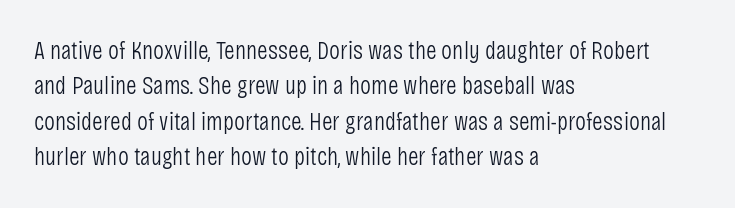
The image shows 26 px text type, upright; set left-aligned, normal line spacing (1.36x), normal letter spacing, not underlined.
